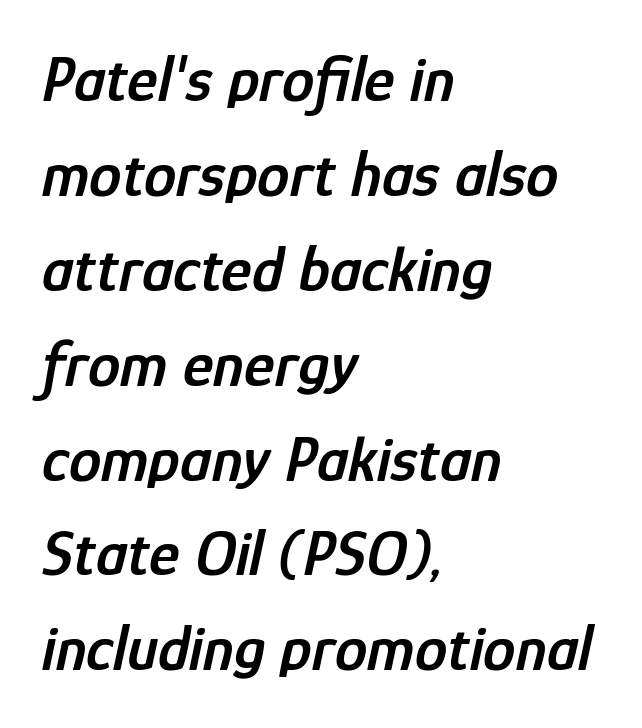
The image shows 65 px semibold, condensed type, italic (leaning right); set left-aligned, normal line spacing (1.46x), normal letter spacing, not underlined; low stroke contrast and a medium x-height.
